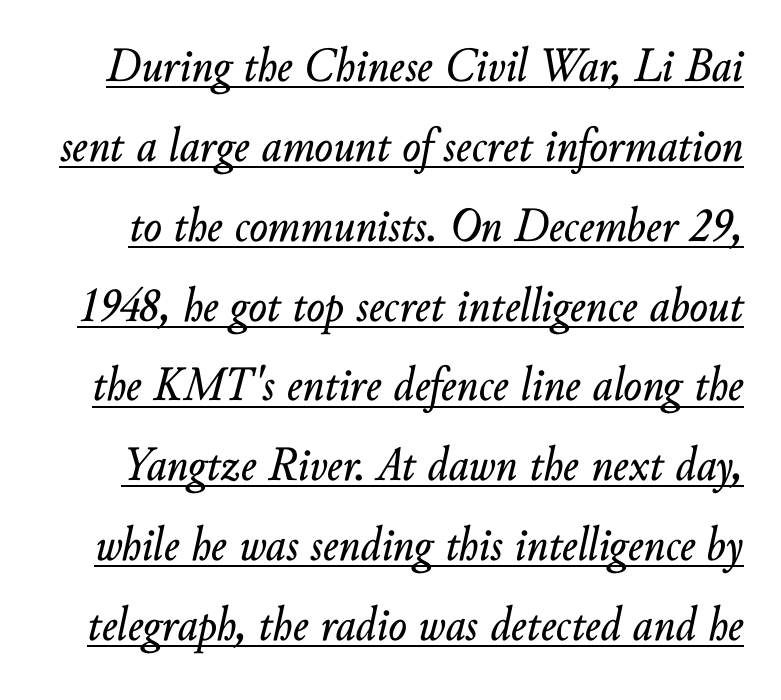
The image shows 49 px text type, italic (leaning right); set normal line spacing (1.63x), normal letter spacing, underlined; low stroke contrast and a small x-height.
